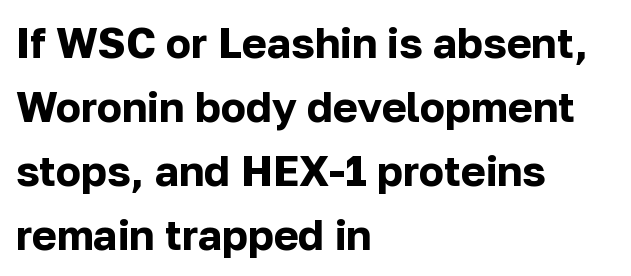
{"serif": "no", "italic": "no", "bold": "yes", "weight": "bold", "width": "normal", "stroke_contrast": "low", "x_height": "medium", "monospaced": "no", "underline": "no", "align": "left", "line_spacing": "normal", "line_spacing_ratio": 1.52, "letter_spacing": "normal", "letter_spacing_em": 0.0, "glyph_px": 42}
